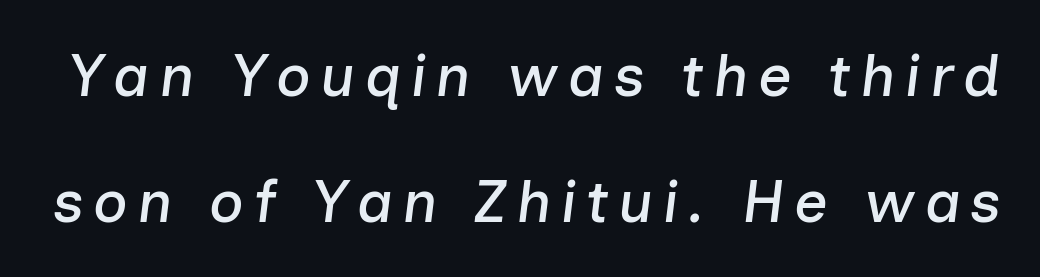
{"italic": "yes", "lean": "right", "slant_degrees": 7, "width": "normal", "stroke_contrast": "low", "x_height": "medium", "monospaced": "no", "underline": "no", "line_spacing": "loose", "line_spacing_ratio": 2.14, "glyph_px": 59}
